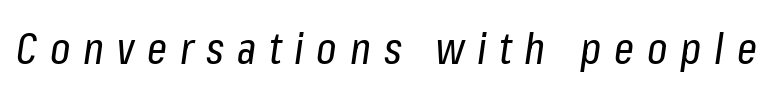
The axis of the letterforms is tilted away from vertical. Tracking here is generous; glyphs stand well apart from one another. Vertical stems look standard width or narrower in stroke. Here the designer chose a conventional face with non-uniform glyph widths.
